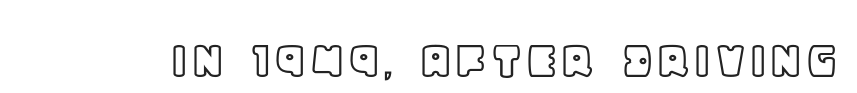
Q: Is the text italic (slanted)? A: No, it is upright.
Q: Is the text underlined? A: No.
Q: Is the spacing between letters normal or unusually wide? A: Normal.
Q: Width (condensed, normal, or wide)? A: Normal.
Q: x-height? A: Large.
Q: Monospaced? A: No.
